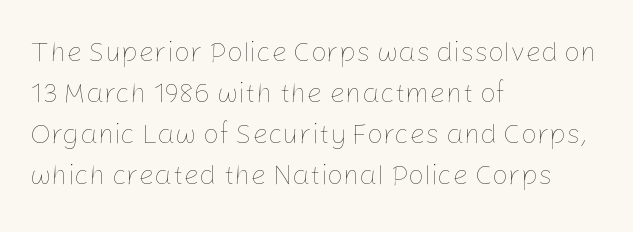
Spacing verdict: proportional, widths tailored to each character. Style check: upright. These lines are set flush left with a ragged right edge. The type is set solid horizontally, with unmodified tracking. A typesetter would call this leading conventional body-copy spacing.
